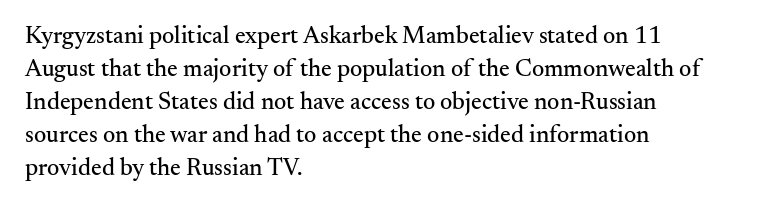
The image shows 24 px text type, upright; set left-aligned, normal line spacing (1.38x), normal letter spacing, not underlined.
